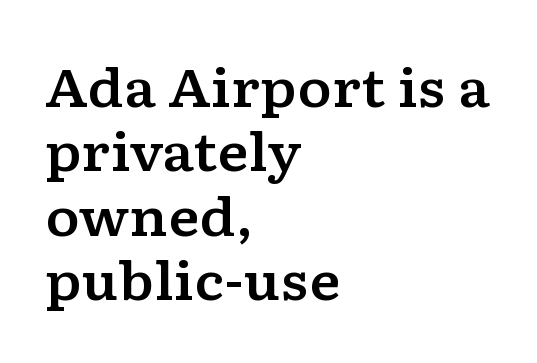
The image shows 52 px wide serif type, upright; set left-aligned, line spacing 1.24x, normal letter spacing, not underlined; low stroke contrast and a medium x-height.
